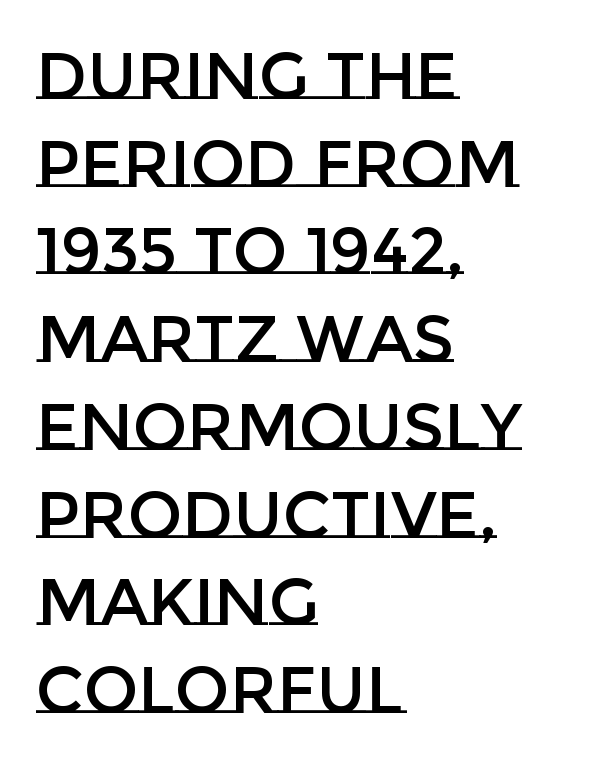
This block has exactly the height ordinary leading produces. The specimen omits any rule beneath the text block's lines. The lettering holds an erect, upright posture throughout. The setting favours the left margin, as ordinary paragraphs usually do. Tracking here is standard; glyphs follow each other at the usual distance.
